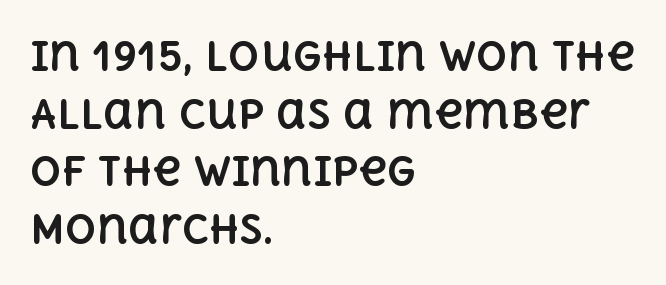
Look at the tracking — it's just the regular setting, nothing added. A roman cut, with each character standing at attention. Each row of text sits above clean, open space. You'd pick this weight for a headline — it's a proper bold. The text block is weighted toward the left margin, trailing off unevenly rightward.
